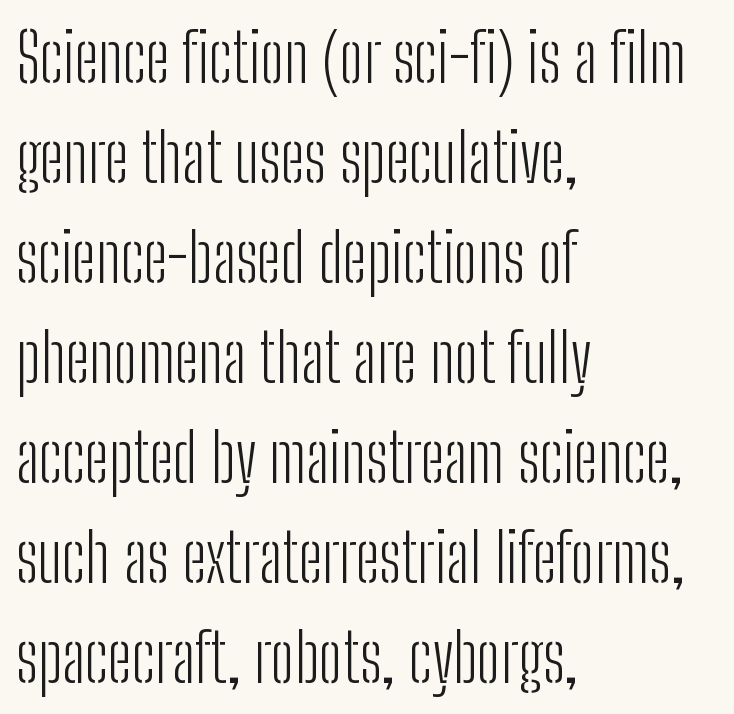
The characters are drawn with everyday or finer stroke widths. Standard letterfit; no display-style spreading of the glyphs. Line beginnings align vertically; line endings do not. This is sans-serif lettering, the kind often seen on screens and signage.
